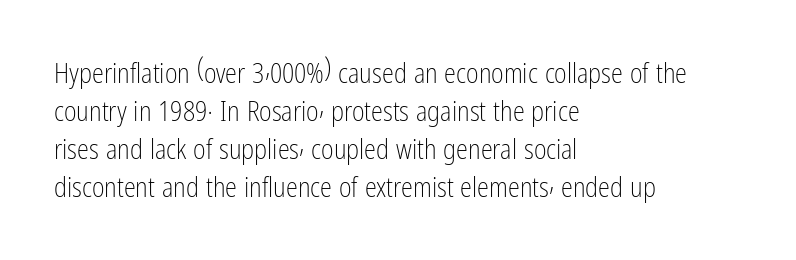
The designer left line spacing at the default. A classic flush-left, rag-right setting is used for this passage. The font sits on the lighter half of the weight spectrum, regular included. The letters stand straight up with perfectly vertical stems. No word sits above an underline.
